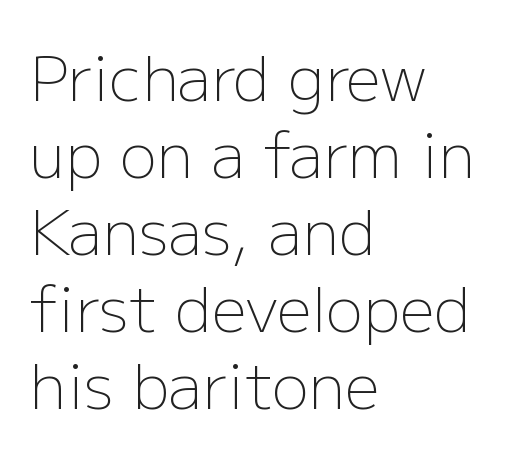
{"serif": "no", "italic": "no", "bold": "no", "weight": "light", "width": "normal", "stroke_contrast": "low", "x_height": "medium", "monospaced": "no", "underline": "no", "align": "left", "line_spacing_ratio": 1.24, "letter_spacing": "normal", "letter_spacing_em": 0.0, "glyph_px": 62}
